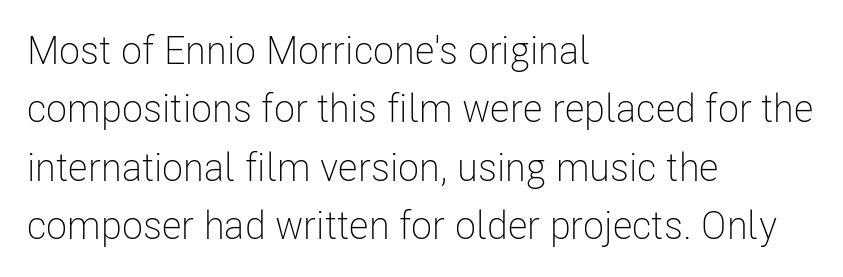
{"serif": "no", "italic": "no", "bold": "no", "weight": "light", "width": "condensed", "stroke_contrast": "low", "x_height": "medium", "monospaced": "no", "underline": "no", "align": "left", "line_spacing": "normal", "line_spacing_ratio": 1.5, "letter_spacing": "normal", "letter_spacing_em": 0.0, "glyph_px": 39}
